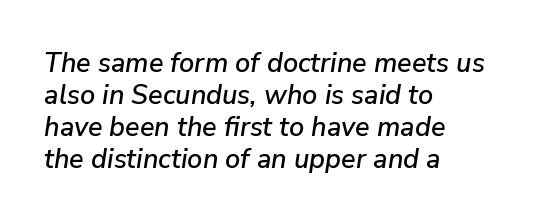
{"italic": "yes", "lean": "right", "slant_degrees": 9, "underline": "no", "align": "left", "line_spacing_ratio": 1.18, "letter_spacing": "normal", "letter_spacing_em": 0.0, "glyph_px": 27}
